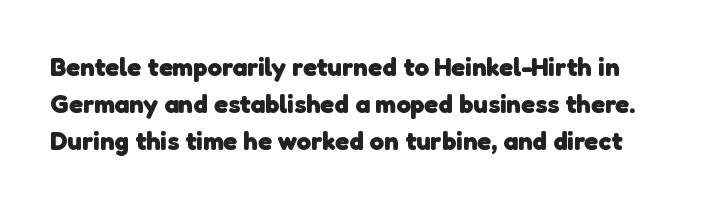
Q: Is the text bold? A: Yes.
Q: Is the text underlined? A: No.
Q: Is the spacing between letters normal or unusually wide? A: Normal.
Q: Is the spacing between lines tight, normal or loose? A: Normal.
